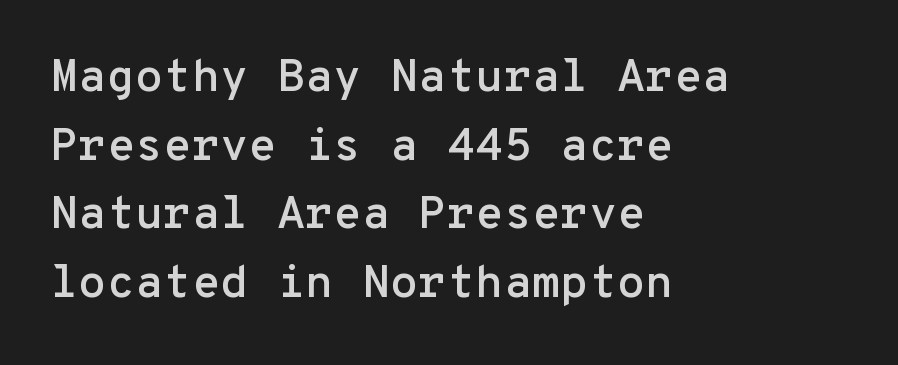
Posture: vertical. Line starts are locked; line ends wander. Monospaced: the letters line up in strict vertical columns. Nothing unusual about the tracking: characters are spaced as the font intends. Look at the bottom of the vertical strokes: they stop flat, with no serifs.
